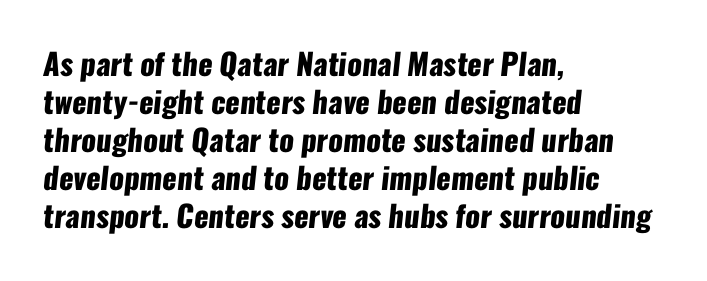
Q: Is the text bold? A: Yes.
Q: Is the typeface a serif or a sans-serif typeface? A: Sans-serif.
Q: Is the text underlined? A: No.
Q: How is the paragraph aligned? A: Left-aligned.
Q: Is the spacing between letters normal or unusually wide? A: Normal.
Q: Is the spacing between lines tight, normal or loose? A: Normal.
Q: Width (condensed, normal, or wide)? A: Condensed.
Q: Stroke contrast? A: Low.
Q: x-height? A: Medium.
Q: Monospaced? A: No.
